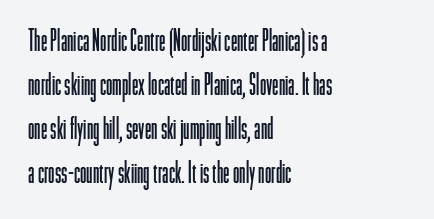
The image shows 29 px light, condensed sans-serif type, upright; set left-aligned, normal line spacing (1.52x), normal letter spacing, not underlined; low stroke contrast and a medium x-height.
